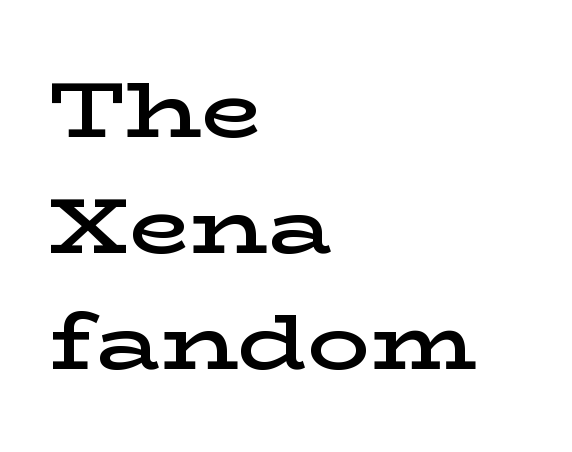
The image shows 78 px semibold, wide serif type, upright; set left-aligned, normal line spacing (1.49x), normal letter spacing, not underlined; low stroke contrast and a medium x-height.
